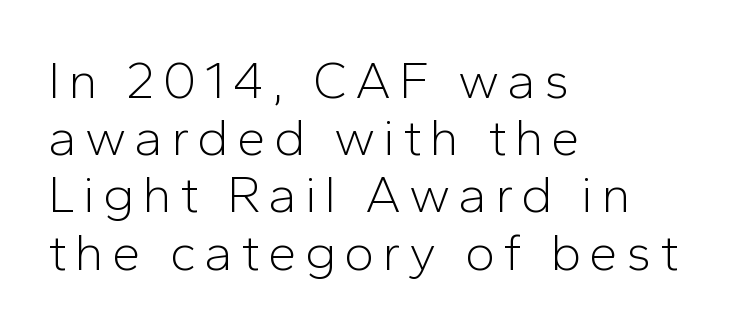
{"serif": "no", "italic": "no", "bold": "no", "weight": "light", "width": "normal", "stroke_contrast": "low", "x_height": "medium", "monospaced": "no", "underline": "no", "align": "left", "line_spacing": "tight", "line_spacing_ratio": 1.1, "glyph_px": 52}
